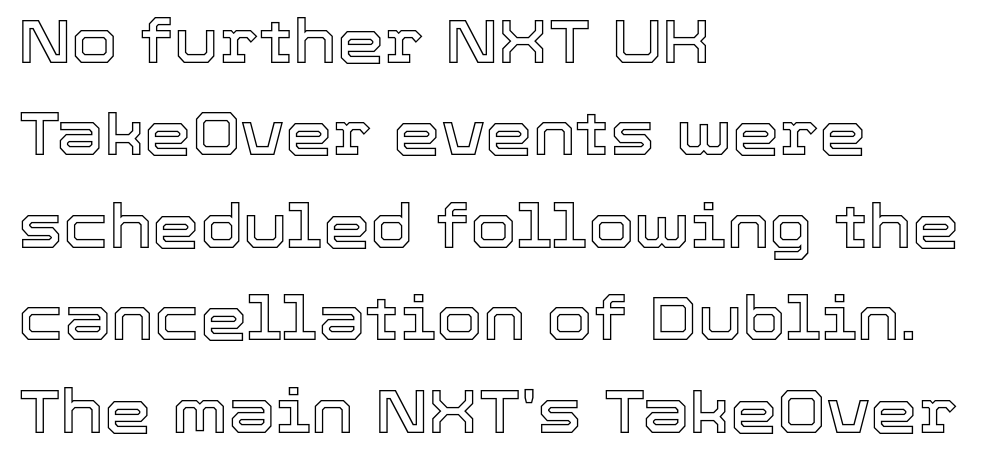
{"italic": "no", "width": "normal", "x_height": "medium", "monospaced": "no", "underline": "no", "align": "left", "line_spacing": "normal", "line_spacing_ratio": 1.54, "letter_spacing": "normal", "letter_spacing_em": 0.0, "glyph_px": 60}
